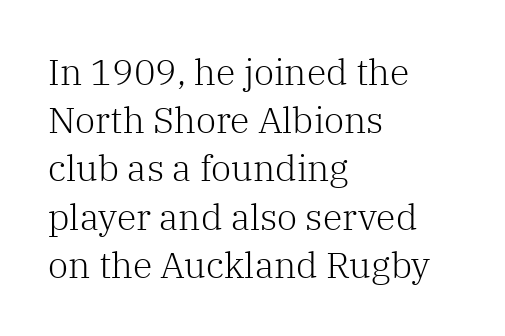
{"serif": "yes", "italic": "no", "bold": "no", "weight": "light", "width": "normal", "stroke_contrast": "low", "x_height": "medium", "monospaced": "no", "underline": "no", "align": "left", "line_spacing": "normal", "line_spacing_ratio": 1.34, "letter_spacing": "normal", "letter_spacing_em": 0.0, "glyph_px": 36}
